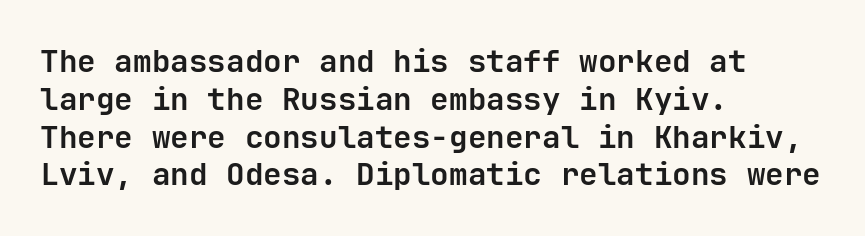
The image shows 31 px bold sans-serif type, upright, monospaced; set left-aligned, line spacing 1.22x, normal letter spacing, not underlined; low stroke contrast and a medium x-height.
